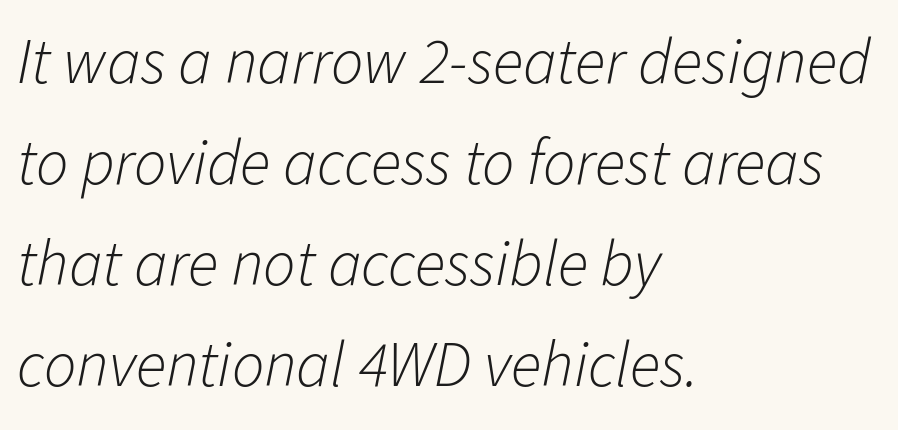
Q: Is the text bold? A: No.
Q: Is the text italic (slanted)? A: Yes, it leans right by about 11 degrees.
Q: Is the text underlined? A: No.
Q: How is the paragraph aligned? A: Left-aligned.
Q: Is the spacing between letters normal or unusually wide? A: Normal.
Q: Is the spacing between lines tight, normal or loose? A: Normal.
Q: Width (condensed, normal, or wide)? A: Normal.
Q: Stroke contrast? A: Low.
Q: x-height? A: Medium.
Q: Monospaced? A: No.
